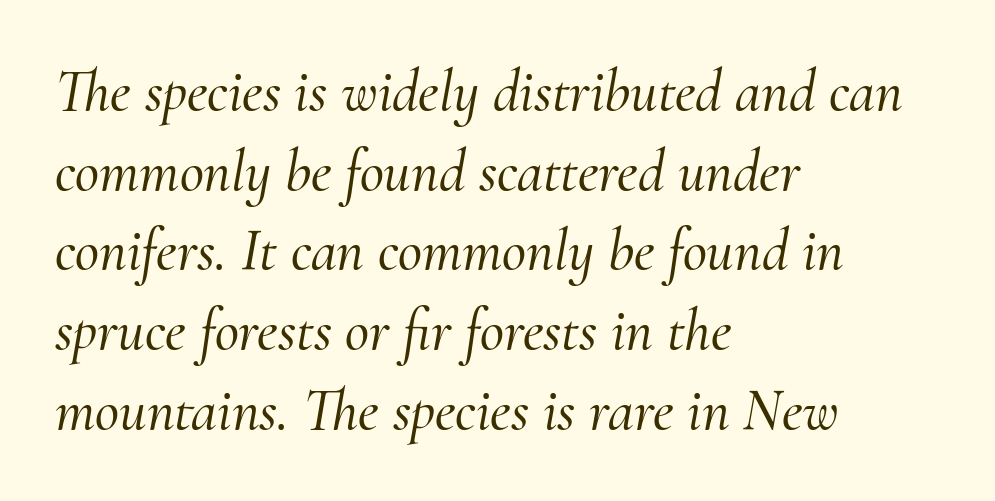
The image shows 59 px serif type, italic (leaning right); set left-aligned, normal line spacing (1.35x), normal letter spacing, not underlined; medium stroke contrast and a small x-height.
